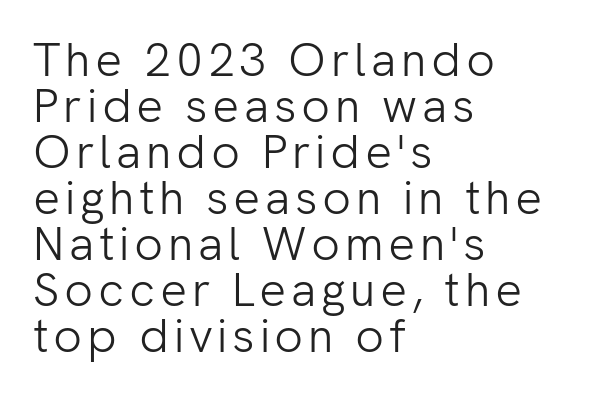
The image shows 47 px light sans-serif type, upright; set left-aligned, tight line spacing (0.98x), not underlined; low stroke contrast and a medium x-height.
